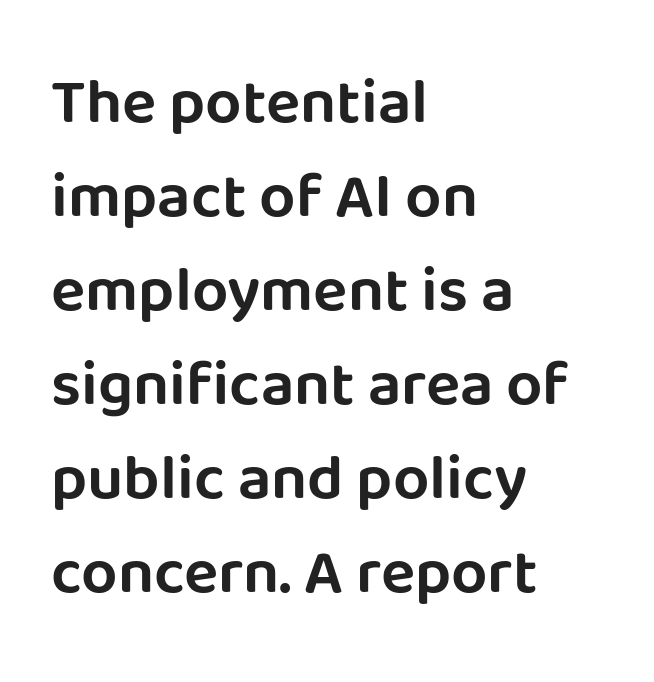
Q: Is the text italic (slanted)? A: No, it is upright.
Q: Is the typeface a serif or a sans-serif typeface? A: Sans-serif.
Q: Is the text underlined? A: No.
Q: How is the paragraph aligned? A: Left-aligned.
Q: Is the spacing between letters normal or unusually wide? A: Normal.
Q: Is the spacing between lines tight, normal or loose? A: Normal.
Q: Width (condensed, normal, or wide)? A: Normal.
Q: Stroke contrast? A: Low.
Q: x-height? A: Large.
Q: Monospaced? A: No.
